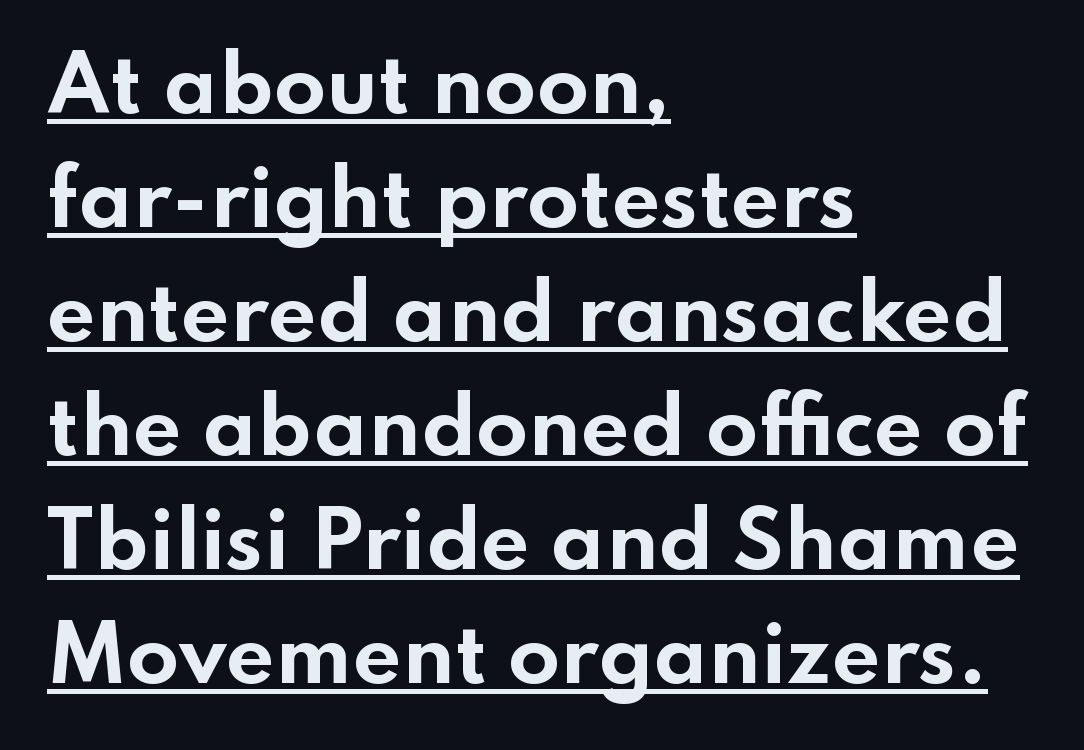
The image shows 76 px bold, wide sans-serif type, upright; set left-aligned, normal line spacing (1.5x), normal letter spacing, underlined; low stroke contrast and a small x-height.
